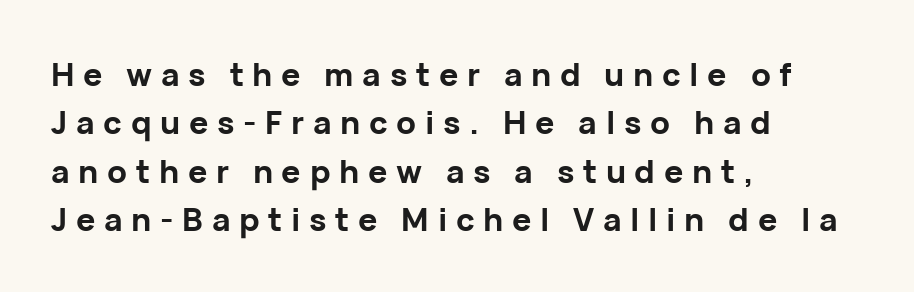
Q: Is the text bold? A: Yes.
Q: Is the text italic (slanted)? A: No, it is upright.
Q: Is the typeface a serif or a sans-serif typeface? A: Sans-serif.
Q: Is the text underlined? A: No.
Q: How is the paragraph aligned? A: Left-aligned.
Q: Is the spacing between letters normal or unusually wide? A: Unusually wide.
Q: Is the spacing between lines tight, normal or loose? A: Normal.
Q: Width (condensed, normal, or wide)? A: Normal.
Q: Stroke contrast? A: Low.
Q: x-height? A: Medium.
Q: Monospaced? A: No.
